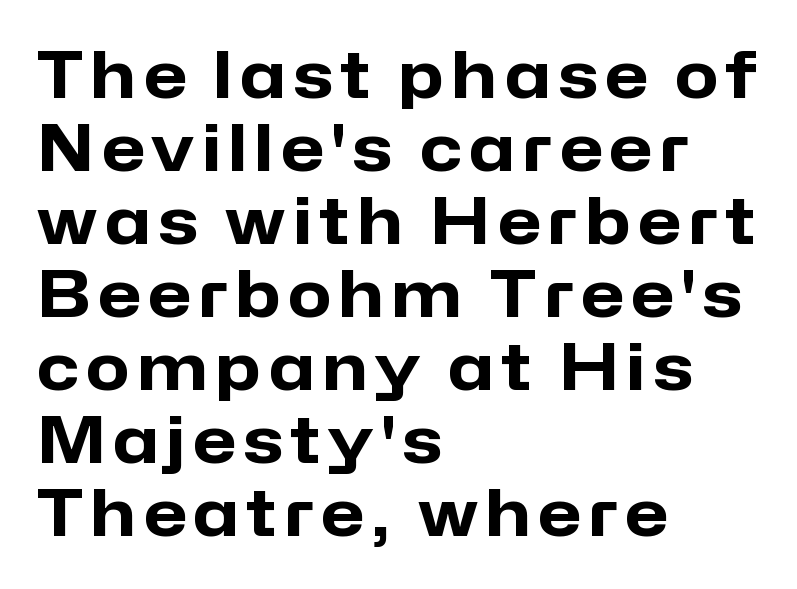
Proportional: the letters do not fall into vertical columns. These words are printed bold, with thick strokes throughout. The letters stand straight up with perfectly vertical stems. The space beneath each line is pristine and unruled.
